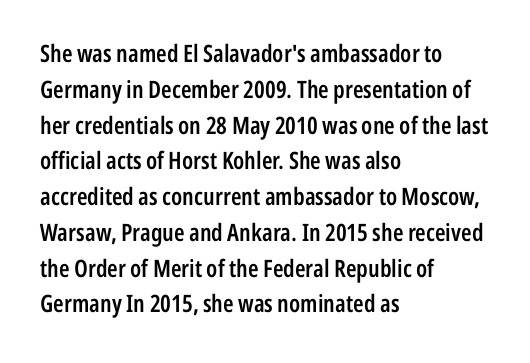
Does extra space separate the letters? No, they use regular spacing. Typographic density is moderately raised because the face is semibold. Do the letters lean? They stand straight. Each line starts at the same left margin while the right side varies. The line-height multiplier appears to be the usual default. Any mark beneath the type? The region is blank.
